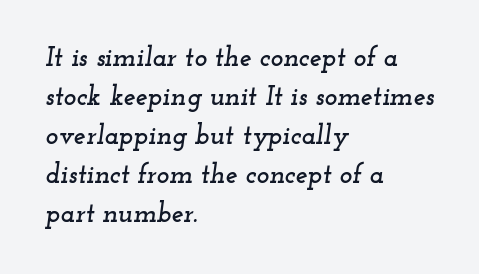
Q: Is the text italic (slanted)? A: Yes, it leans right by about 12 degrees.
Q: Is the text underlined? A: No.
Q: How is the paragraph aligned? A: Left-aligned.
Q: Is the spacing between letters normal or unusually wide? A: Normal.
Q: Is the spacing between lines tight, normal or loose? A: Normal.
